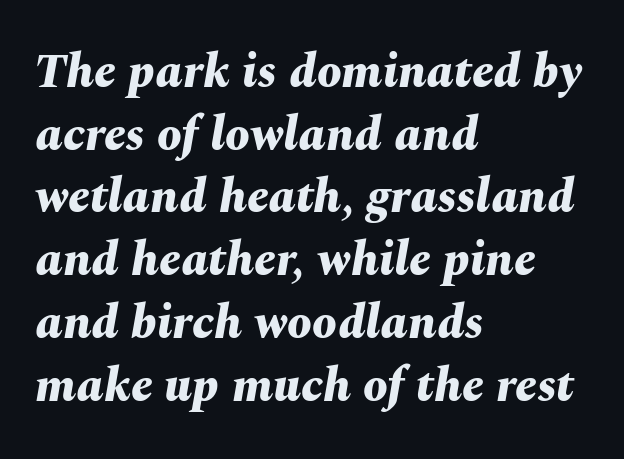
{"italic": "yes", "lean": "right", "slant_degrees": 10, "bold": "yes", "weight": "bold", "width": "normal", "stroke_contrast": "medium", "x_height": "medium", "monospaced": "no", "underline": "no", "align": "left", "line_spacing": "normal", "line_spacing_ratio": 1.28, "letter_spacing": "normal", "letter_spacing_em": 0.0, "glyph_px": 49}
